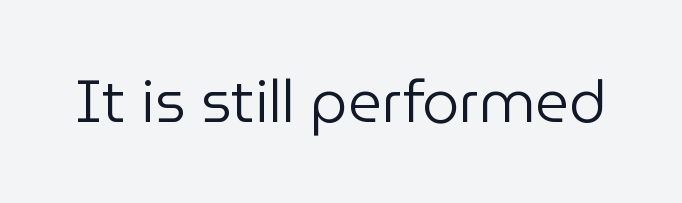
The image shows 59 px regular-weight sans-serif type, upright; set normal letter spacing, not underlined; low stroke contrast and a medium x-height.
